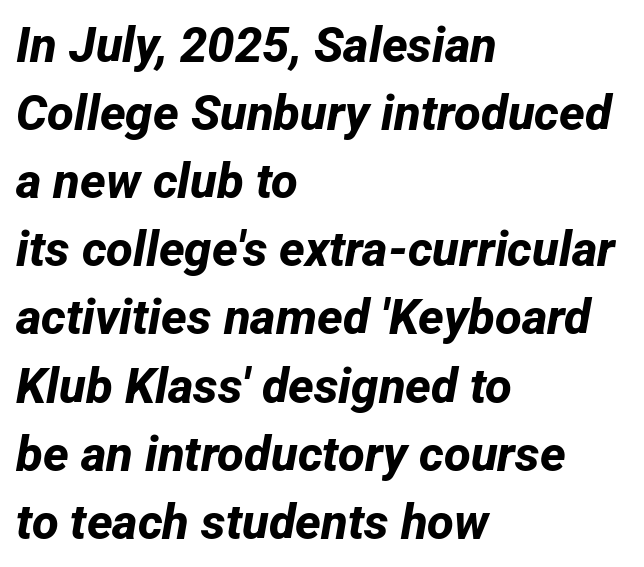
{"serif": "no", "bold": "yes", "weight": "bold", "width": "normal", "stroke_contrast": "low", "x_height": "medium", "monospaced": "no", "underline": "no", "align": "left", "line_spacing": "normal", "line_spacing_ratio": 1.39, "letter_spacing": "normal", "letter_spacing_em": 0.0, "glyph_px": 49}
